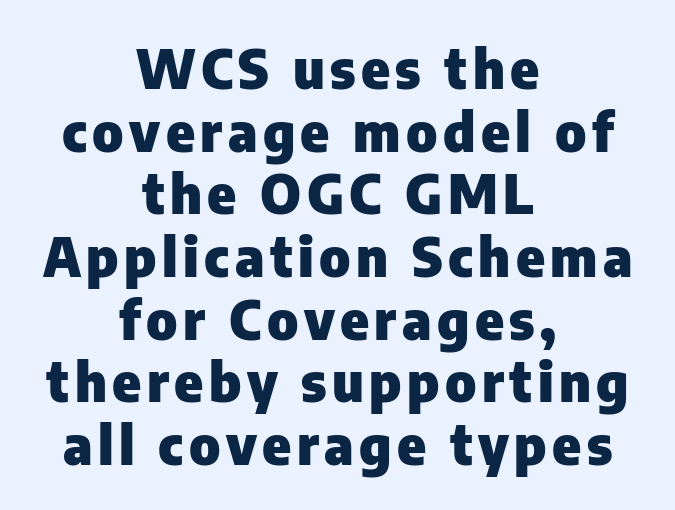
The foot of each line stays bare and open. Casual observation: everything's sitting right in the middle. These lines carry a lot of weight — the face is fully bold. To sum up the face: it is a sans, with no serifs. Every stem runs plumb, perpendicular to the baseline.
